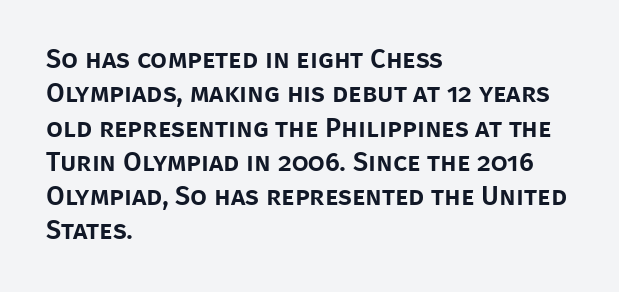
{"italic": "no", "underline": "no", "align": "left", "line_spacing": "normal", "line_spacing_ratio": 1.27, "letter_spacing": "normal", "letter_spacing_em": 0.0, "glyph_px": 27}
